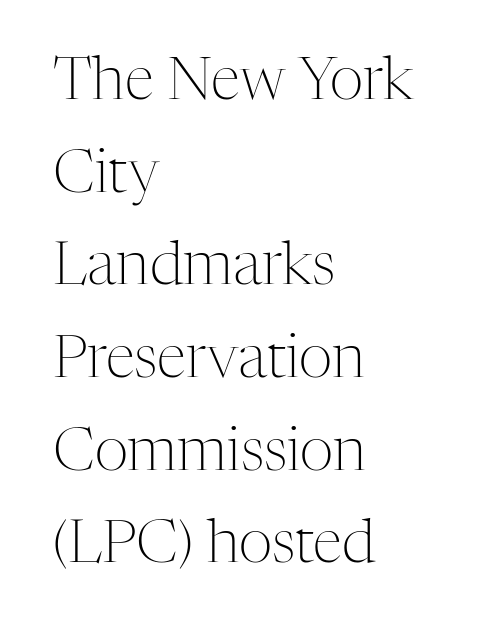
Q: Is the text bold? A: No.
Q: Is the text italic (slanted)? A: No, it is upright.
Q: Is the typeface a serif or a sans-serif typeface? A: Serif.
Q: Is the text underlined? A: No.
Q: How is the paragraph aligned? A: Left-aligned.
Q: Is the spacing between letters normal or unusually wide? A: Normal.
Q: Is the spacing between lines tight, normal or loose? A: Normal.
Q: Width (condensed, normal, or wide)? A: Normal.
Q: Stroke contrast? A: Medium.
Q: x-height? A: Medium.
Q: Monospaced? A: No.
